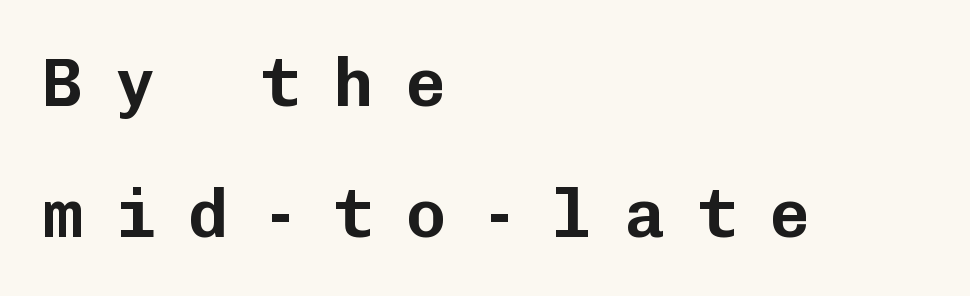
The image shows 68 px sans-serif type, upright, monospaced; set left-aligned, loose line spacing (1.92x), unusually wide letter spacing (+0.47 em), not underlined; low stroke contrast and a medium x-height.
